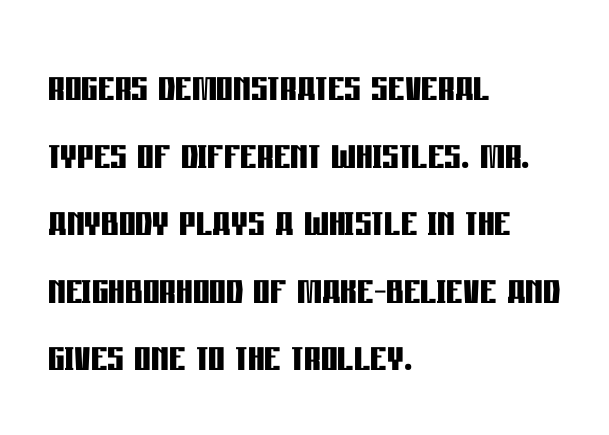
{"serif": "no", "italic": "no", "bold": "yes", "weight": "semibold", "width": "condensed", "stroke_contrast": "low", "x_height": "large", "monospaced": "no", "underline": "no", "align": "left", "line_spacing": "normal", "line_spacing_ratio": 1.3, "letter_spacing": "normal", "letter_spacing_em": 0.0, "glyph_px": 52}
